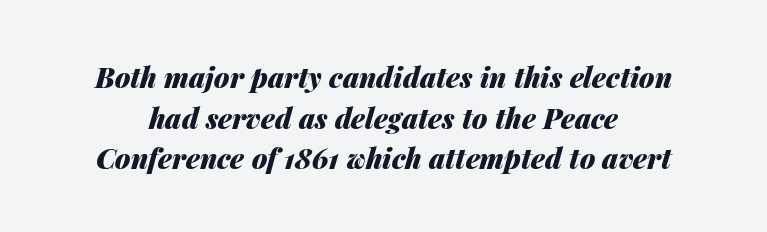
Plenty of ink on the page — the face is bold. This sample keeps an unexceptional amount of space between lines. Italic? Definitely — the glyphs are oblique. Varying glyph widths throughout — classic text-font behaviour. Letters rest on an invisible, unmarked baseline.
